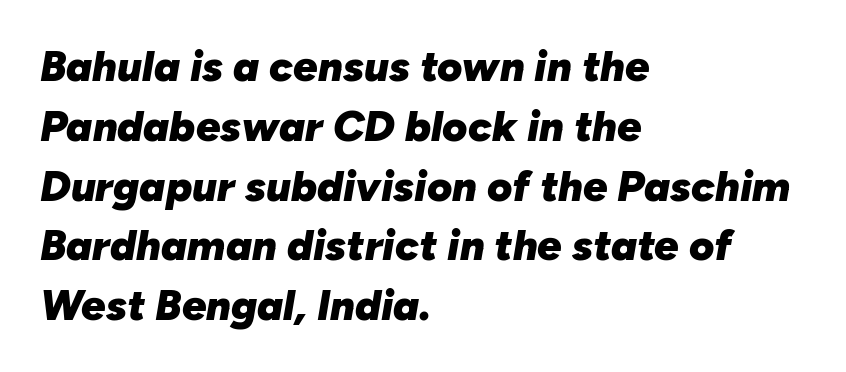
{"italic": "yes", "lean": "right", "slant_degrees": 10, "bold": "yes", "weight": "heavy", "width": "normal", "stroke_contrast": "low", "x_height": "medium", "monospaced": "no", "underline": "no", "align": "left", "line_spacing": "normal", "line_spacing_ratio": 1.39, "letter_spacing": "normal", "letter_spacing_em": 0.0, "glyph_px": 43}
